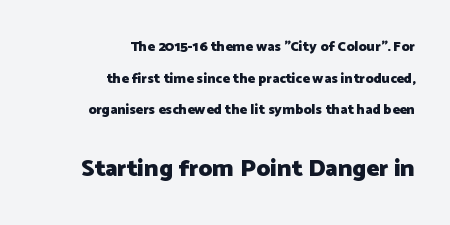
Horizontal bands of white between lines are thick stripes. Ascenders rise straight up at ninety degrees. The passage shown is emphatically bold. A student would notice the bottom passage is typeset larger than what precedes it. Has an underline been added? It has not.
